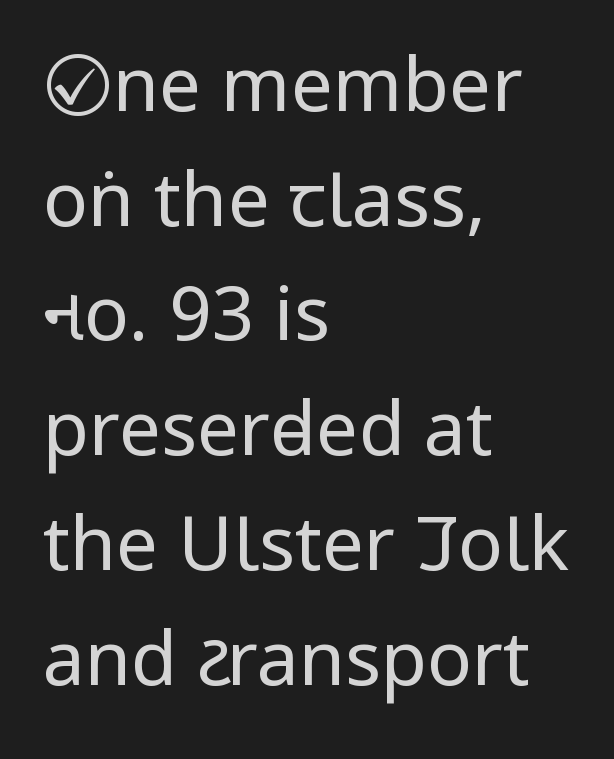
The image shows 75 px regular-weight, condensed sans-serif type, upright; set left-aligned, normal line spacing (1.53x), normal letter spacing, not underlined; low stroke contrast and a large x-height.
